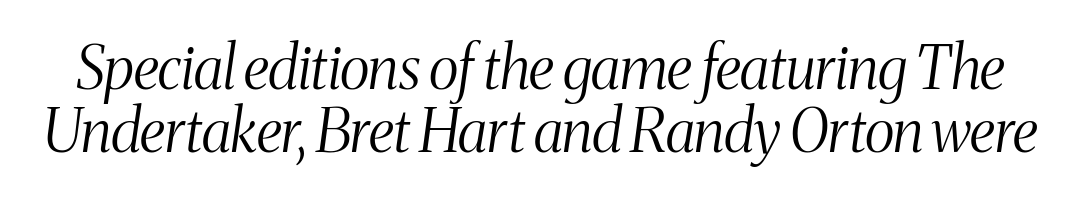
Unbolded letterforms with no extra heft. Varying glyph widths throughout — classic text-font behaviour. Observe the ordinary spacing: letters are neighbours, not strangers. Rendered with sloped, italic letterforms. Only glyphs here, with clear space below each row. One glance says dense: line gaps are narrower than usual.
